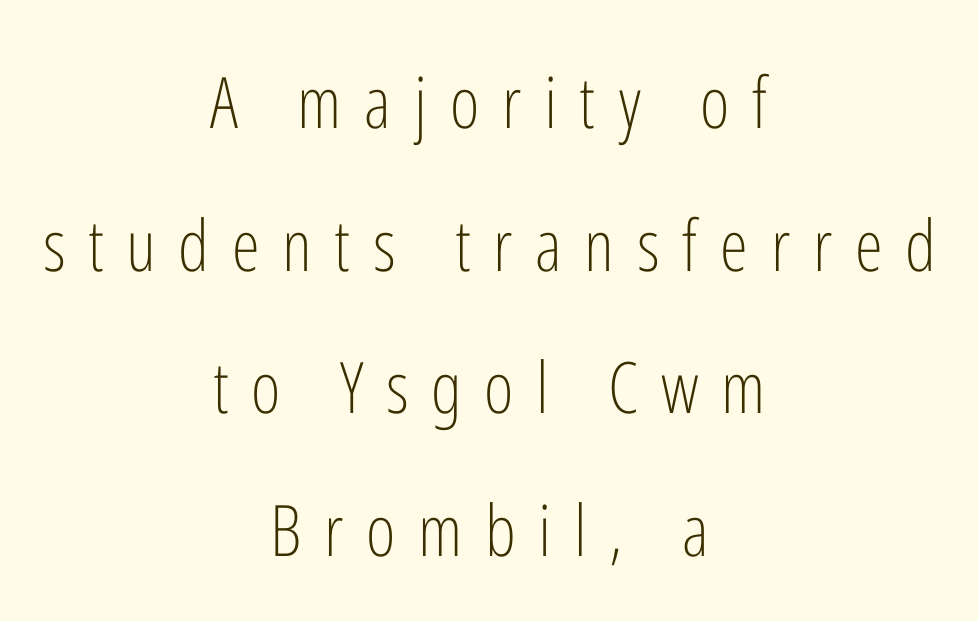
The image shows 71 px light, condensed sans-serif type, upright; set centered, loose line spacing (2.01x), unusually wide letter spacing (+0.32 em), not underlined; low stroke contrast and a medium x-height.
